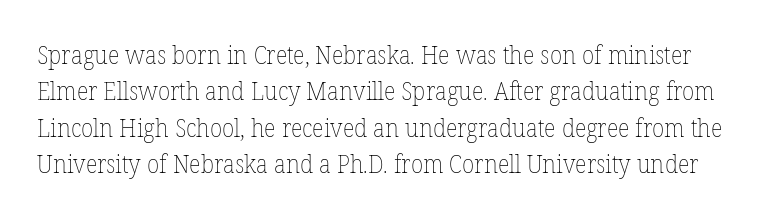
The image shows 25 px text type, upright; set normal line spacing (1.46x), normal letter spacing, not underlined.
